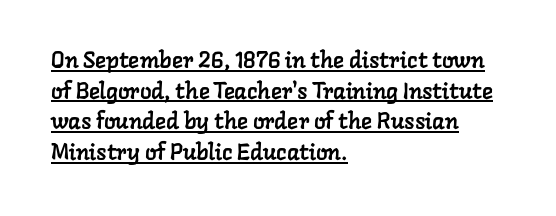
{"underline": "yes", "align": "left", "line_spacing": "normal", "line_spacing_ratio": 1.33, "letter_spacing": "normal", "letter_spacing_em": 0.0, "glyph_px": 23}
